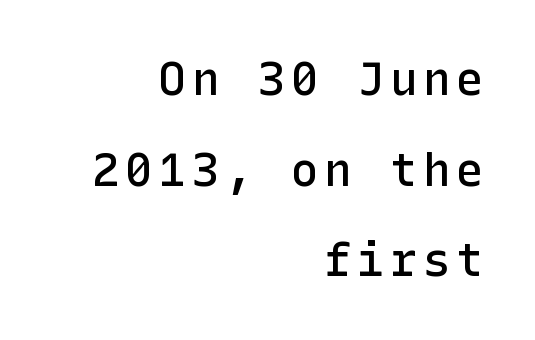
The image shows 46 px semibold sans-serif type, upright; set right-aligned, loose line spacing (1.97x), not underlined; low stroke contrast and a medium x-height.
